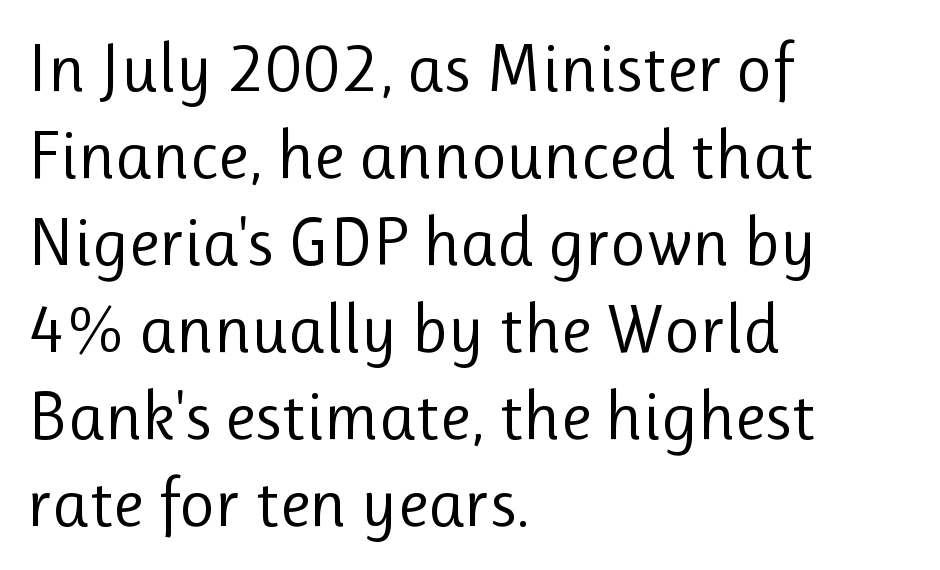
Q: Is the text bold? A: No.
Q: Is the text italic (slanted)? A: No, it is upright.
Q: Is the typeface a serif or a sans-serif typeface? A: Sans-serif.
Q: Is the text underlined? A: No.
Q: How is the paragraph aligned? A: Left-aligned.
Q: Is the spacing between letters normal or unusually wide? A: Normal.
Q: Is the spacing between lines tight, normal or loose? A: Normal.
Q: Width (condensed, normal, or wide)? A: Normal.
Q: Stroke contrast? A: Low.
Q: x-height? A: Medium.
Q: Monospaced? A: No.
